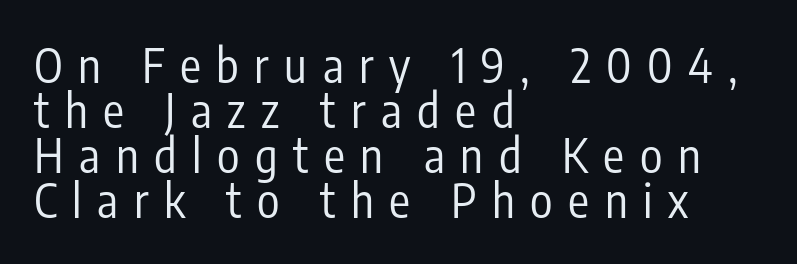
The space directly below the letters is spotless. Heaviness? Minimal to ordinary, like unemphasized prose. Spacing verdict: proportional, widths tailored to each character. Characters remain perfectly vertical along every line. Is the block centered? No — it sits flush against the left margin. The font family rendered here belongs to the sans-serif group.
